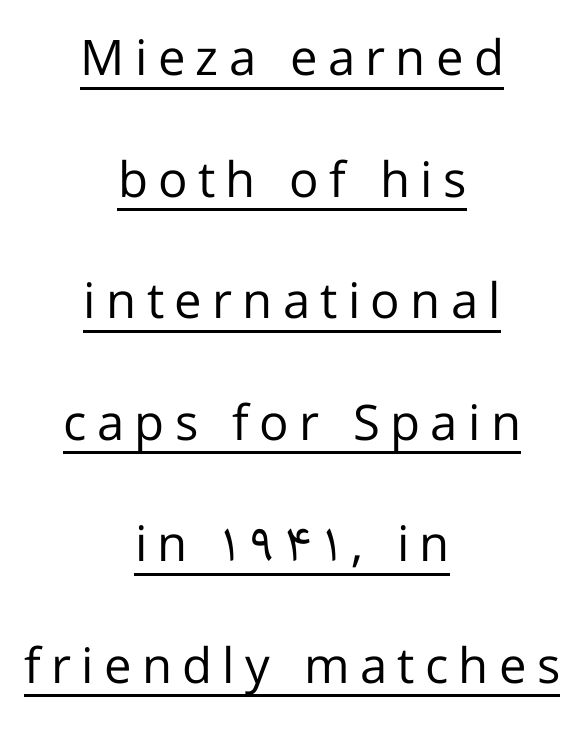
The image shows 49 px regular-weight sans-serif type, upright; set centered, loose line spacing (2.48x), unusually wide letter spacing (+0.21 em), underlined; low stroke contrast and a medium x-height.
